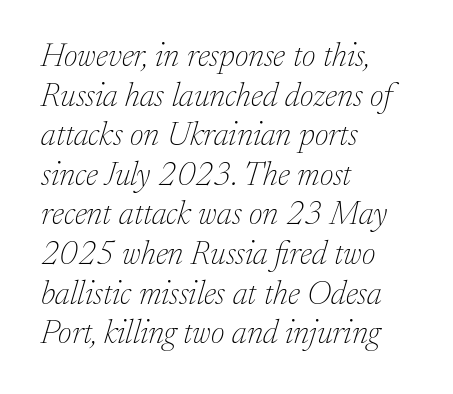
{"serif": "yes", "italic": "yes", "lean": "right", "slant_degrees": 17, "bold": "no", "weight": "thin", "width": "normal", "stroke_contrast": "low", "x_height": "medium", "monospaced": "no", "underline": "no", "align": "left", "line_spacing_ratio": 1.2, "letter_spacing": "normal", "letter_spacing_em": 0.0, "glyph_px": 33}
